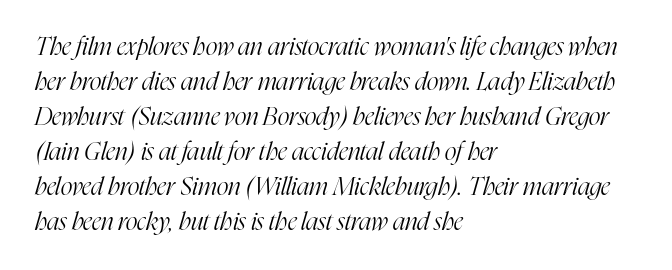
Q: Is the text bold? A: No.
Q: Is the text italic (slanted)? A: Yes, it leans right by about 16 degrees.
Q: Is the text underlined? A: No.
Q: How is the paragraph aligned? A: Left-aligned.
Q: Is the spacing between letters normal or unusually wide? A: Normal.
Q: Is the spacing between lines tight, normal or loose? A: Normal.
